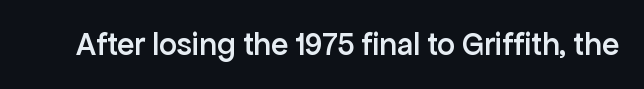
{"serif": "no", "italic": "no", "bold": "semi", "weight": "semibold", "width": "normal", "stroke_contrast": "low", "x_height": "medium", "monospaced": "no", "underline": "no", "letter_spacing": "normal", "letter_spacing_em": 0.0, "glyph_px": 32}
